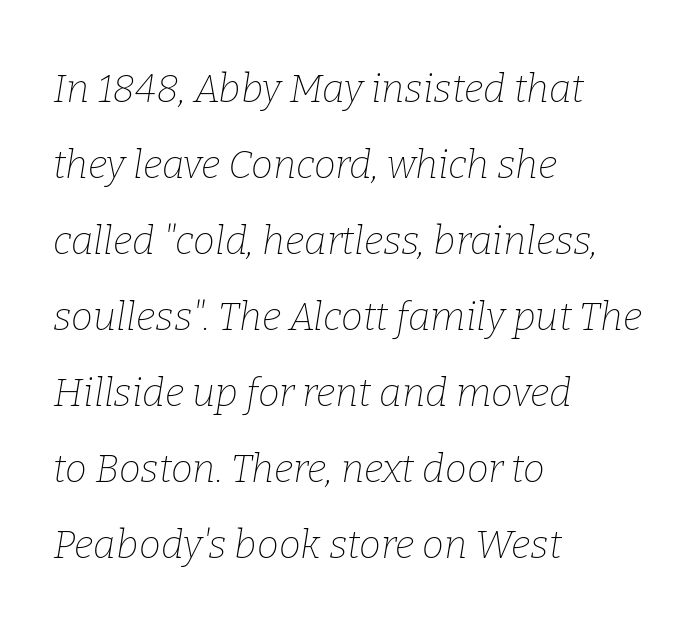
The image shows 39 px thin serif type, italic (leaning right); set left-aligned, loose line spacing (1.95x), normal letter spacing, not underlined; low stroke contrast and a medium x-height.
